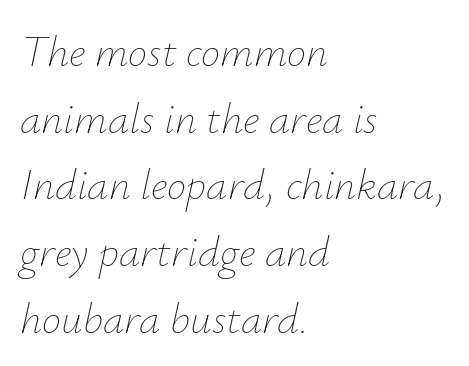
{"italic": "yes", "lean": "right", "slant_degrees": 12, "bold": "no", "weight": "thin", "width": "normal", "stroke_contrast": "low", "x_height": "small", "monospaced": "no", "underline": "no", "align": "left", "line_spacing": "normal", "line_spacing_ratio": 1.55, "letter_spacing": "normal", "letter_spacing_em": 0.0, "glyph_px": 43}
